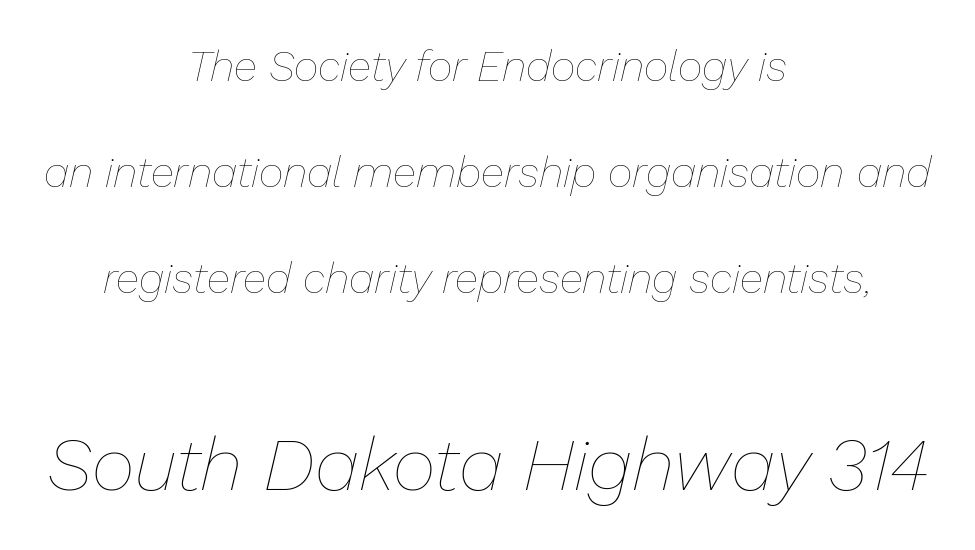
The image shows 75 px thin type, italic (leaning right); set centered, loose line spacing (2.47x), normal letter spacing, not underlined; the second (bottom) block is 1.74x larger; low stroke contrast and a medium x-height.
